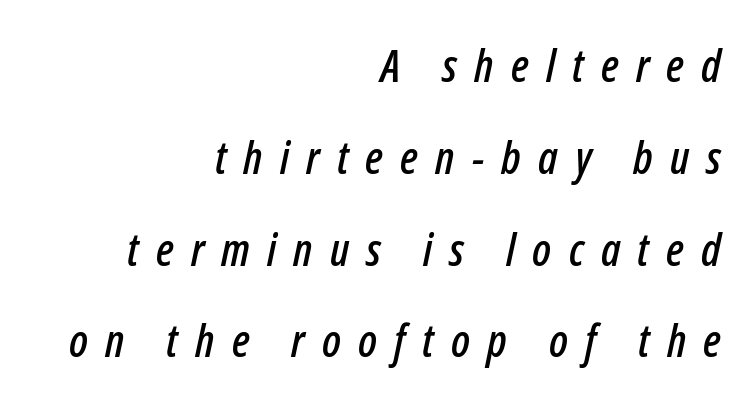
Think of a printed novel: that variable character pitch is what you see here. Which margin do the lines hug? The right one — the left edge is uneven. Glyph-to-glyph distance is far greater than everyday printed text. You could fit nearly another row in the gap between these rows. The zone under the glyphs is completely vacant. The lettering tilts uniformly, giving the passage an italic look.
